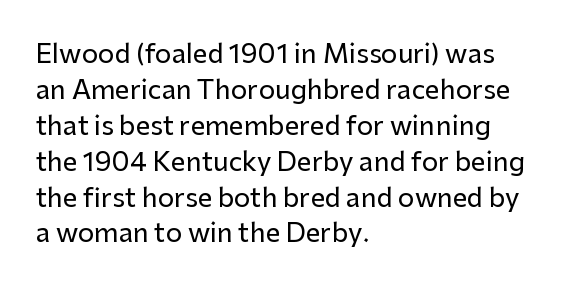
{"italic": "no", "underline": "no", "align": "left", "line_spacing": "normal", "line_spacing_ratio": 1.38, "letter_spacing": "normal", "letter_spacing_em": 0.0, "glyph_px": 26}
